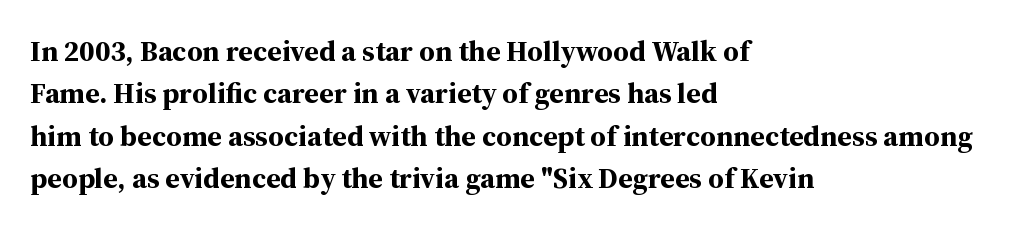
The image shows 29 px bold serif type, upright; set left-aligned, normal line spacing (1.46x), normal letter spacing, not underlined; medium stroke contrast and a medium x-height.
